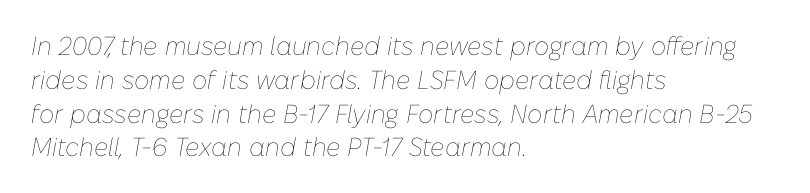
{"italic": "yes", "lean": "right", "slant_degrees": 10, "bold": "no", "underline": "no", "align": "left", "line_spacing": "normal", "line_spacing_ratio": 1.3, "letter_spacing": "normal", "letter_spacing_em": 0.0, "glyph_px": 26}
